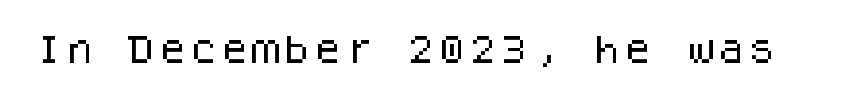
{"serif": "no", "italic": "no", "width": "normal", "stroke_contrast": "low", "x_height": "large", "monospaced": "yes", "underline": "no", "letter_spacing": "normal", "letter_spacing_em": 0.0, "glyph_px": 31}
